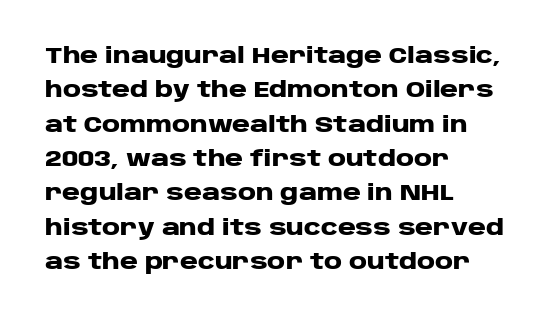
{"italic": "no", "bold": "yes", "underline": "no", "align": "left", "line_spacing": "normal", "line_spacing_ratio": 1.56, "letter_spacing": "normal", "letter_spacing_em": 0.0, "glyph_px": 22}
